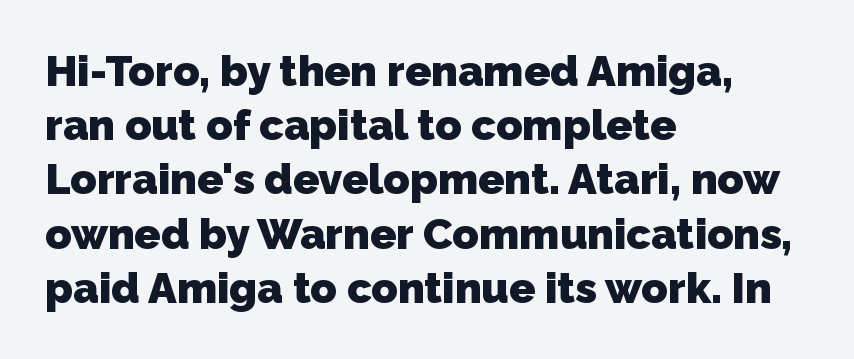
The image shows 43 px heavy sans-serif type; set left-aligned, normal line spacing (1.26x), normal letter spacing, not underlined; low stroke contrast and a medium x-height.
